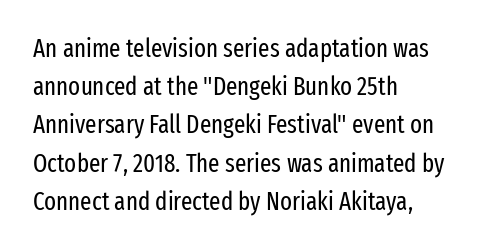
The glyphs are unaccompanied by any horizontal stroke below them. Posture: vertical. These lines keep a tight, regular rhythm from letter to letter. Interline gaps are of average width in this sample. The paragraph shown leans on its left margin.
